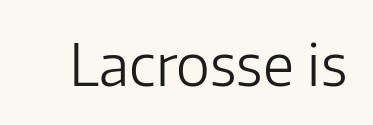
The image shows 58 px light sans-serif type, upright; set normal letter spacing, not underlined; low stroke contrast and a medium x-height.
